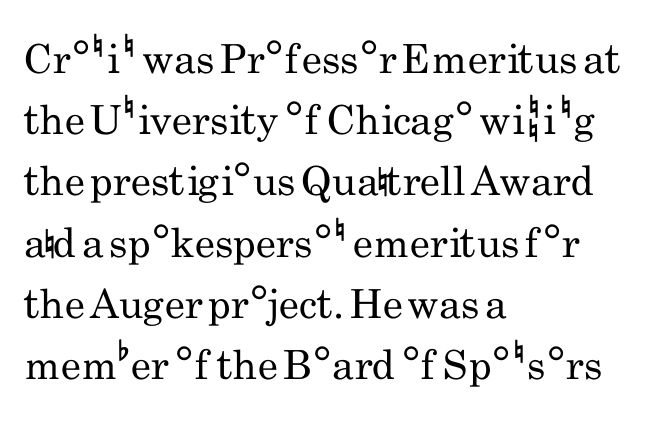
{"serif": "no", "italic": "no", "bold": "no", "weight": "regular", "width": "condensed", "stroke_contrast": "low", "x_height": "small", "monospaced": "no", "underline": "no", "align": "left", "line_spacing": "normal", "line_spacing_ratio": 1.53, "letter_spacing": "normal", "letter_spacing_em": 0.0, "glyph_px": 40}
